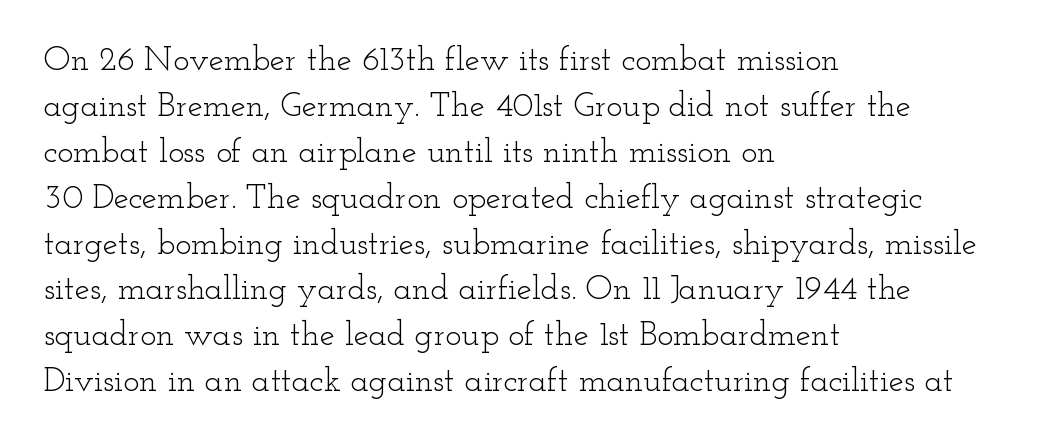
The image shows 34 px light, wide serif type, upright; set left-aligned, normal line spacing (1.35x), normal letter spacing, not underlined; low stroke contrast and a small x-height.
